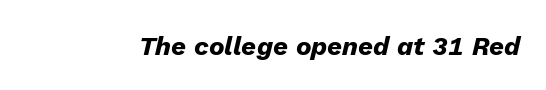
{"italic": "yes", "lean": "right", "slant_degrees": 13, "bold": "yes", "underline": "no", "letter_spacing": "normal", "letter_spacing_em": 0.0, "glyph_px": 26}
